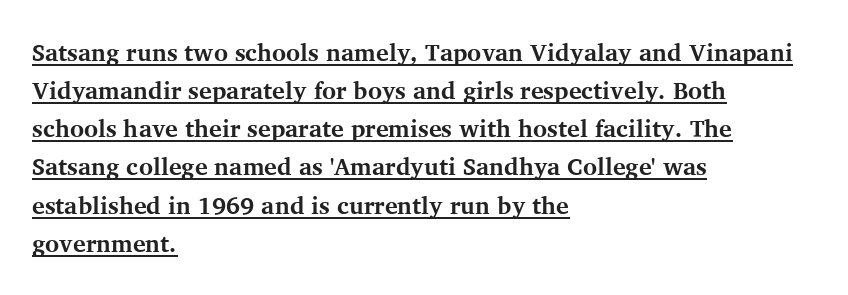
The lettering is marked with a stroke running underneath it. Posture: vertical. The rag falls on the right side of this text block. Tracking here is standard; glyphs follow each other at the usual distance. In terms of weight, the rendering is a true, heavy bold.
